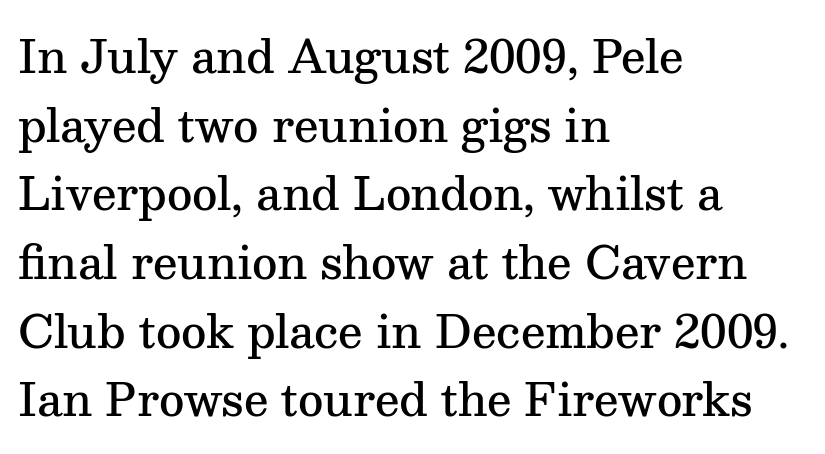
The image shows 44 px semibold serif type, upright; set left-aligned, normal line spacing (1.56x), normal letter spacing, not underlined; medium stroke contrast and a medium x-height.
